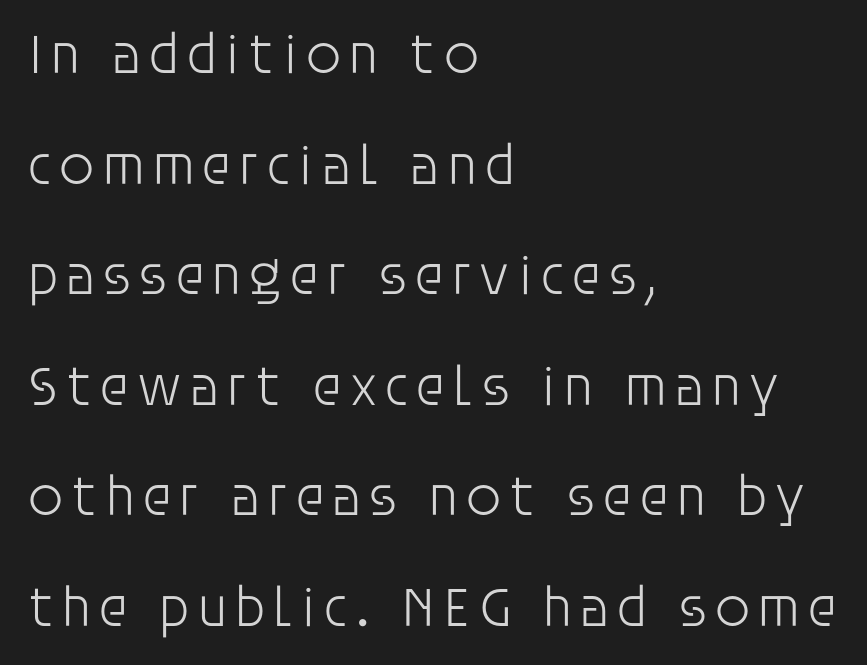
The characters are drawn with everyday or finer stroke widths. Notice the wide empty band between every row — that's loose leading. The words here are not underlined. Each letter keeps its own natural width here, so spacing adapts to shape.
